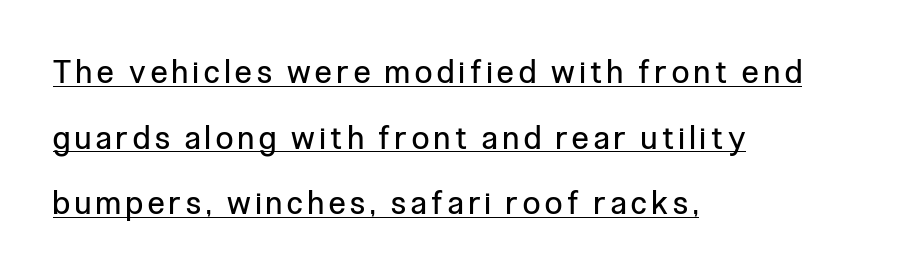
{"serif": "no", "italic": "no", "bold": "no", "weight": "regular", "width": "condensed", "stroke_contrast": "low", "x_height": "medium", "monospaced": "no", "underline": "yes", "align": "left", "line_spacing": "loose", "line_spacing_ratio": 2.12, "glyph_px": 31}
